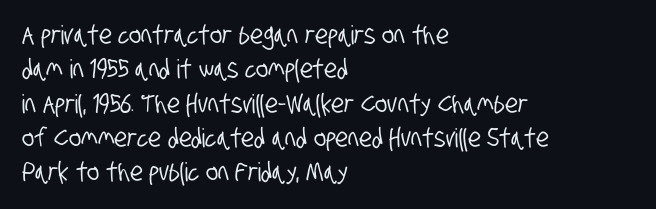
{"underline": "no", "align": "left", "line_spacing": "normal", "line_spacing_ratio": 1.32, "letter_spacing": "normal", "letter_spacing_em": 0.0, "glyph_px": 26}
